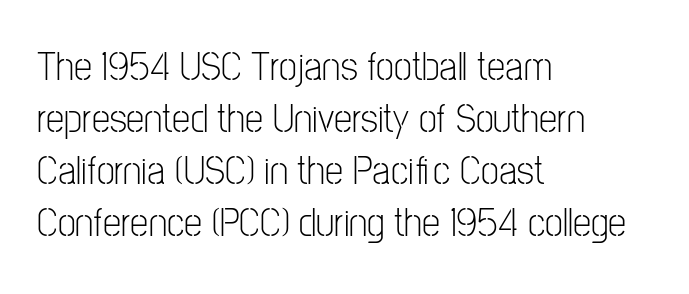
Q: Is the text bold? A: No.
Q: Is the text italic (slanted)? A: No, it is upright.
Q: Is the typeface a serif or a sans-serif typeface? A: Sans-serif.
Q: Is the text underlined? A: No.
Q: How is the paragraph aligned? A: Left-aligned.
Q: Is the spacing between letters normal or unusually wide? A: Normal.
Q: Is the spacing between lines tight, normal or loose? A: Normal.
Q: Width (condensed, normal, or wide)? A: Condensed.
Q: Stroke contrast? A: Low.
Q: x-height? A: Medium.
Q: Monospaced? A: No.
